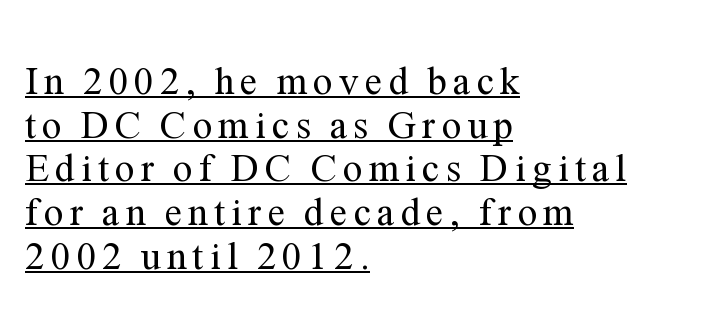
The image shows 39 px regular-weight serif type, upright; set left-aligned, tight line spacing (1.12x), underlined; medium stroke contrast and a medium x-height.
